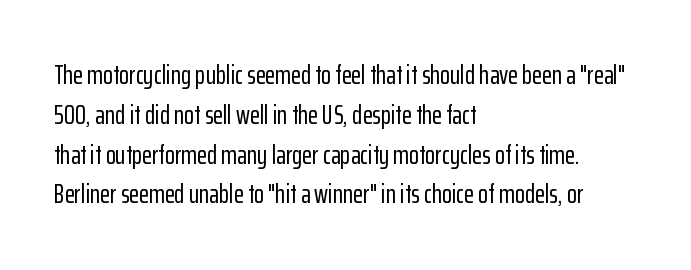
How would I describe the line gaps? Plain and ordinary. Does extra space separate the letters? No, they use regular spacing. These lines stack with their left ends in a neat column. Underlining? Definitely not there. Quick note: not italic, upright.
